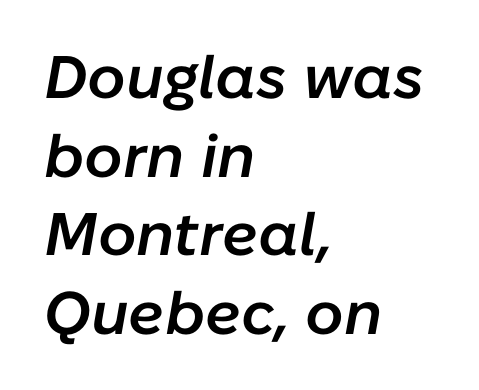
The image shows 60 px semibold type, italic (leaning right); set left-aligned, normal line spacing (1.31x), normal letter spacing, not underlined; low stroke contrast and a medium x-height.
